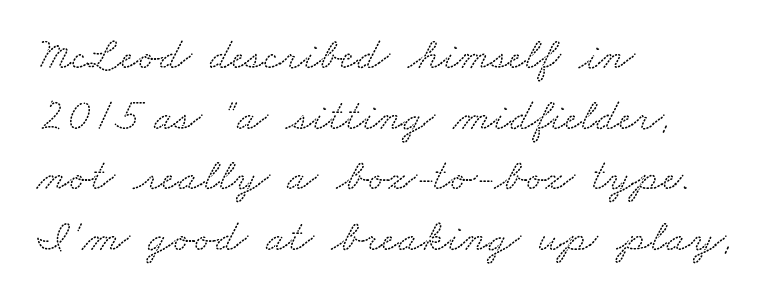
The image shows 45 px wide type; set left-aligned, normal line spacing (1.35x), normal letter spacing, not underlined; low stroke contrast and a small x-height.
